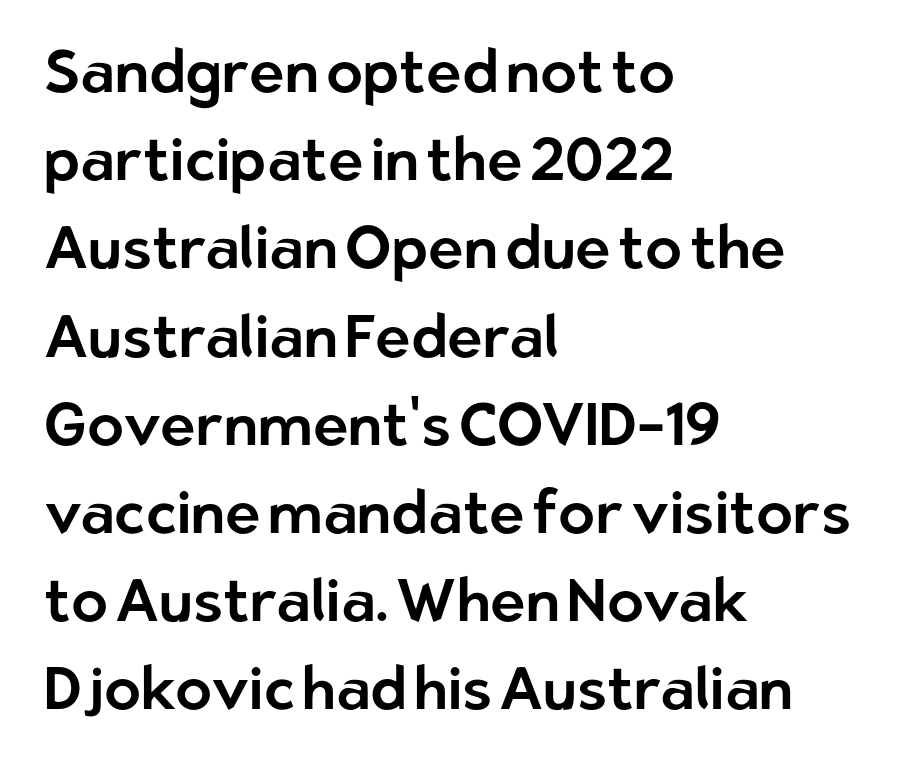
Do the characters align in a grid? No, the font is proportional. The ragged edge is on the right, which tells us the setting is flush left. The typeface chosen for these lines omits serifs. You can tell it's not italic because the verticals are truly vertical.
